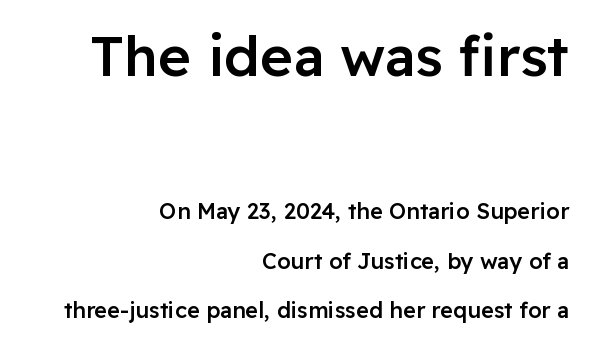
Q: Is the text bold? A: Semi-bold.
Q: Is the text italic (slanted)? A: No, it is upright.
Q: Is the typeface a serif or a sans-serif typeface? A: Sans-serif.
Q: Is the text underlined? A: No.
Q: How is the paragraph aligned? A: Right-aligned.
Q: Is the spacing between letters normal or unusually wide? A: Normal.
Q: Is the spacing between lines tight, normal or loose? A: Loose.
Q: Which block of text is set in a larger size, the first (top) or the second (bottom)? A: The first (top) one.
Q: Width (condensed, normal, or wide)? A: Normal.
Q: Stroke contrast? A: Low.
Q: x-height? A: Medium.
Q: Monospaced? A: No.
